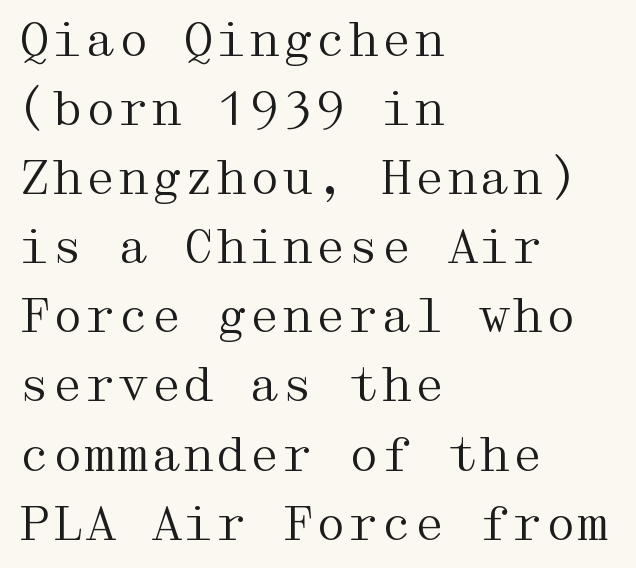
Q: Is the text bold? A: No.
Q: Is the text italic (slanted)? A: No, it is upright.
Q: Is the typeface a serif or a sans-serif typeface? A: Serif.
Q: Is the text underlined? A: No.
Q: How is the paragraph aligned? A: Left-aligned.
Q: Is the spacing between letters normal or unusually wide? A: Normal.
Q: Is the spacing between lines tight, normal or loose? A: Normal.
Q: Width (condensed, normal, or wide)? A: Wide.
Q: Stroke contrast? A: Medium.
Q: x-height? A: Medium.
